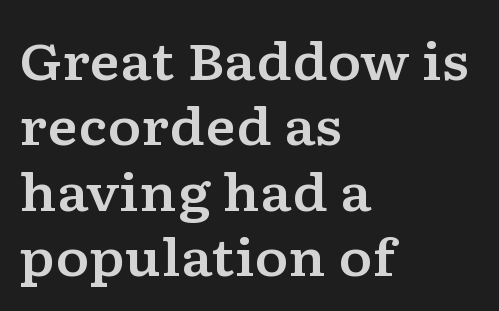
{"serif": "yes", "italic": "no", "width": "wide", "stroke_contrast": "low", "x_height": "medium", "monospaced": "no", "underline": "no", "align": "left", "line_spacing": "normal", "line_spacing_ratio": 1.28, "letter_spacing": "normal", "letter_spacing_em": 0.0, "glyph_px": 51}
